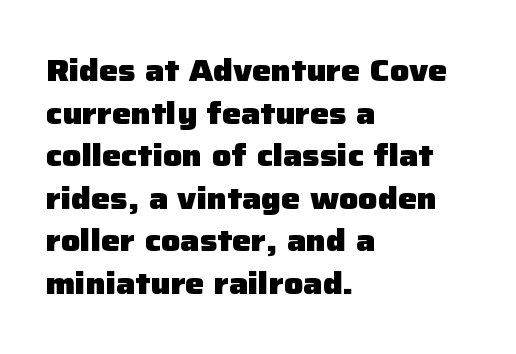
{"serif": "no", "italic": "no", "bold": "yes", "weight": "heavy", "width": "normal", "stroke_contrast": "low", "x_height": "medium", "monospaced": "no", "underline": "no", "align": "left", "line_spacing": "normal", "line_spacing_ratio": 1.42, "letter_spacing": "normal", "letter_spacing_em": 0.0, "glyph_px": 30}
